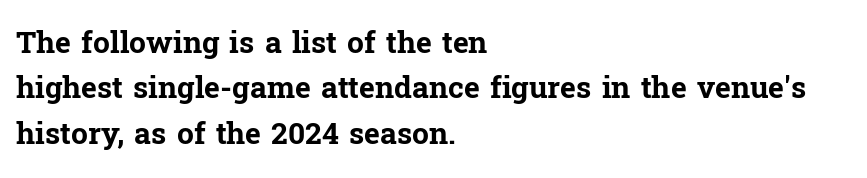
Q: Is the text bold? A: Yes.
Q: Is the text italic (slanted)? A: No, it is upright.
Q: Is the typeface a serif or a sans-serif typeface? A: Serif.
Q: Is the text underlined? A: No.
Q: How is the paragraph aligned? A: Left-aligned.
Q: Is the spacing between letters normal or unusually wide? A: Normal.
Q: Is the spacing between lines tight, normal or loose? A: Normal.
Q: Width (condensed, normal, or wide)? A: Normal.
Q: Stroke contrast? A: Low.
Q: x-height? A: Medium.
Q: Monospaced? A: No.
